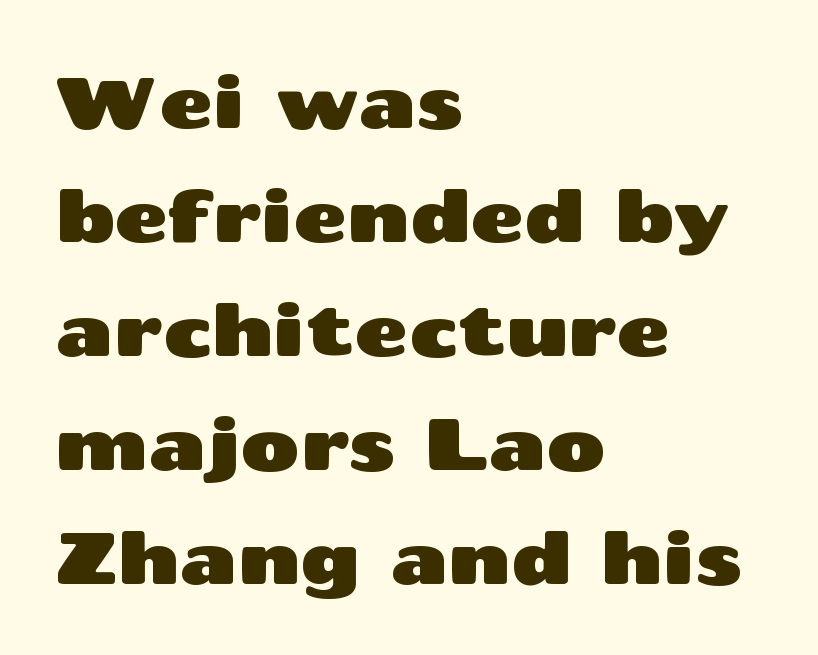
The image shows 73 px wide sans-serif type, upright; set left-aligned, normal line spacing (1.56x), normal letter spacing, not underlined; medium stroke contrast and a medium x-height.
